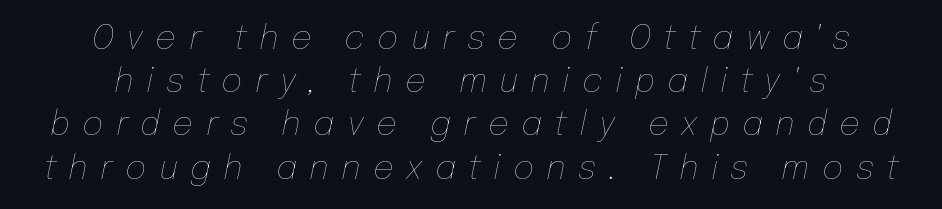
Ink coverage per letter is moderate at most. Varying glyph widths throughout — classic text-font behaviour. Honestly, there is no underline to notice here at all. The line texture is sparse and dotted thanks to wide tracking. Is the type slanted? Yes — the strokes lean at a clear angle. The lines sit at an ordinary, default distance from one another.
